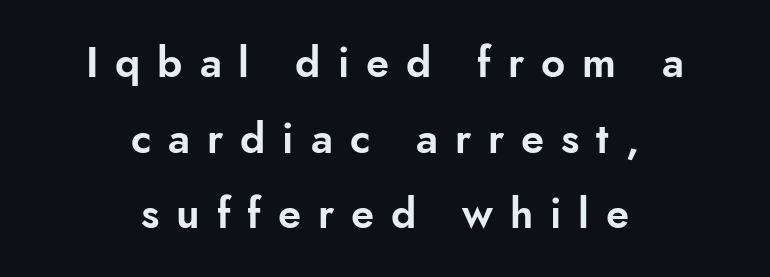
{"serif": "no", "italic": "no", "width": "normal", "stroke_contrast": "low", "x_height": "small", "monospaced": "no", "underline": "no", "align": "center", "line_spacing_ratio": 1.8, "letter_spacing": "wide", "letter_spacing_em": 0.4, "glyph_px": 42}
